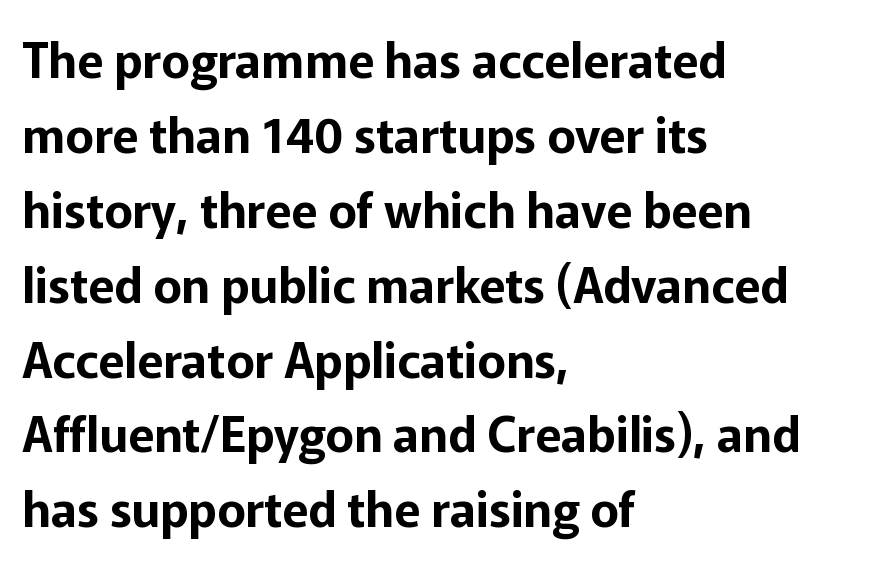
Q: Is the text italic (slanted)? A: No, it is upright.
Q: Is the typeface a serif or a sans-serif typeface? A: Sans-serif.
Q: Is the text underlined? A: No.
Q: How is the paragraph aligned? A: Left-aligned.
Q: Is the spacing between letters normal or unusually wide? A: Normal.
Q: Is the spacing between lines tight, normal or loose? A: Normal.
Q: Width (condensed, normal, or wide)? A: Normal.
Q: Stroke contrast? A: Low.
Q: x-height? A: Medium.
Q: Monospaced? A: No.
